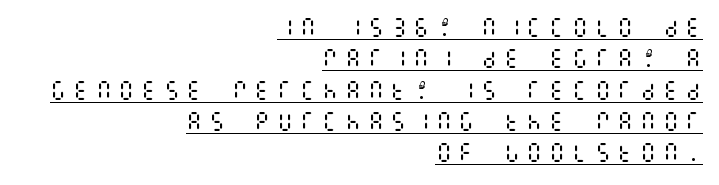
Q: Is the text bold? A: No.
Q: Is the text italic (slanted)? A: No, it is upright.
Q: Is the text underlined? A: Yes.
Q: How is the paragraph aligned? A: Right-aligned.
Q: Is the spacing between letters normal or unusually wide? A: Unusually wide.
Q: Is the spacing between lines tight, normal or loose? A: Normal.
